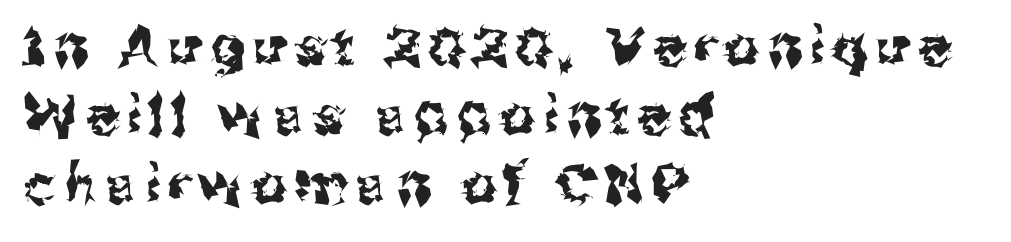
{"serif": "no", "italic": "no", "width": "normal", "stroke_contrast": "medium", "x_height": "medium", "monospaced": "no", "underline": "no", "align": "left", "line_spacing": "normal", "line_spacing_ratio": 1.28, "glyph_px": 54}
